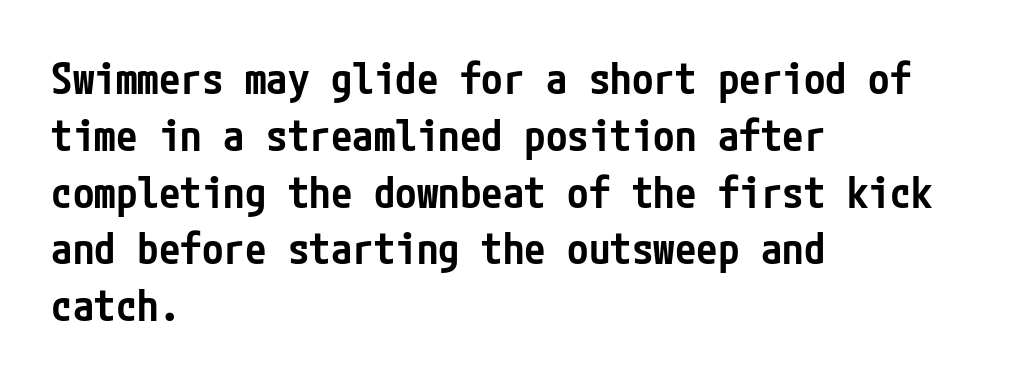
Q: Is the text bold? A: Semi-bold.
Q: Is the text italic (slanted)? A: No, it is upright.
Q: Is the typeface a serif or a sans-serif typeface? A: Sans-serif.
Q: Is the text underlined? A: No.
Q: How is the paragraph aligned? A: Left-aligned.
Q: Is the spacing between letters normal or unusually wide? A: Normal.
Q: Is the spacing between lines tight, normal or loose? A: Normal.
Q: Width (condensed, normal, or wide)? A: Condensed.
Q: Stroke contrast? A: Low.
Q: x-height? A: Medium.
